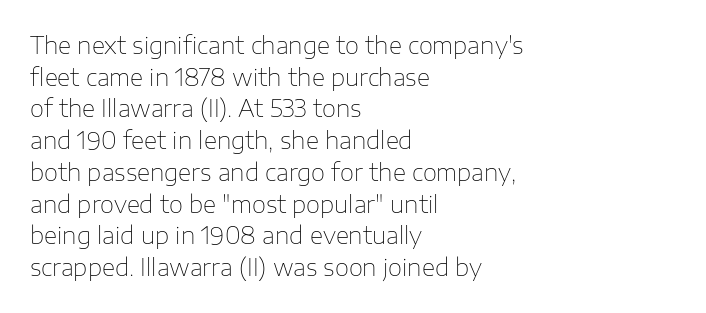
A roman cut, with each character standing at attention. Line spacing here is normal. The text block is weighted toward the left margin, trailing off unevenly rightward. Lines of text with bare space underneath. Nothing unusual about the tracking: characters are spaced as the font intends. A quiet, ordinary-to-light weight characterises the typeface.
